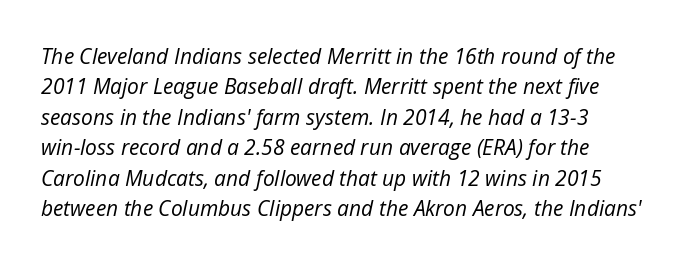
The image shows 21 px text type, italic (leaning right); set left-aligned, normal line spacing (1.45x), normal letter spacing, not underlined.
